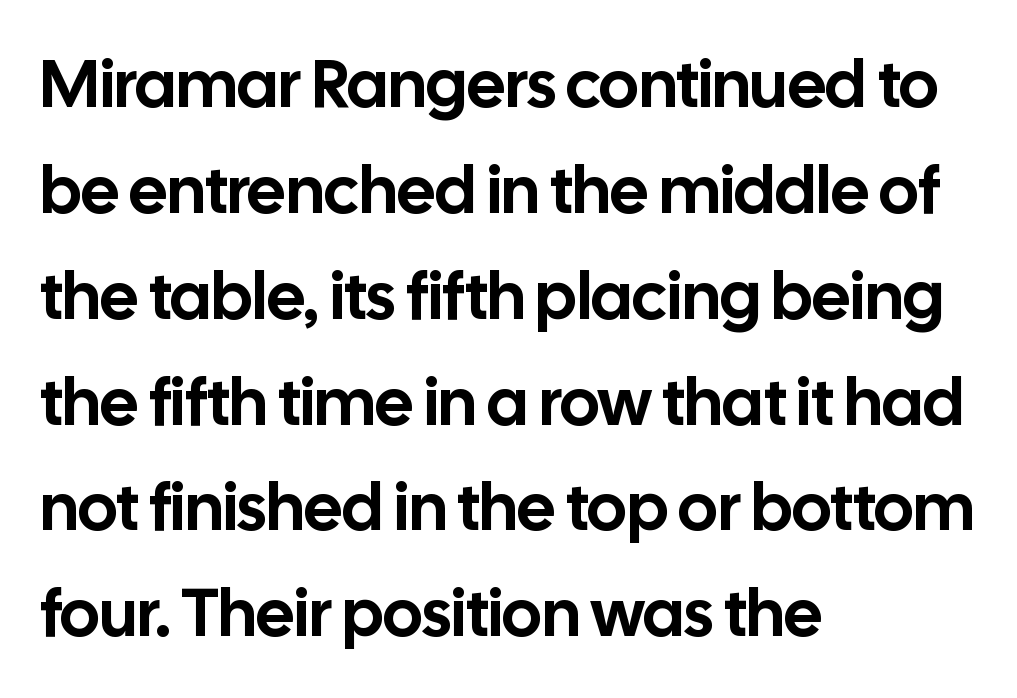
The image shows 67 px sans-serif type, upright; set left-aligned, normal line spacing (1.58x), normal letter spacing, not underlined; low stroke contrast and a medium x-height.
